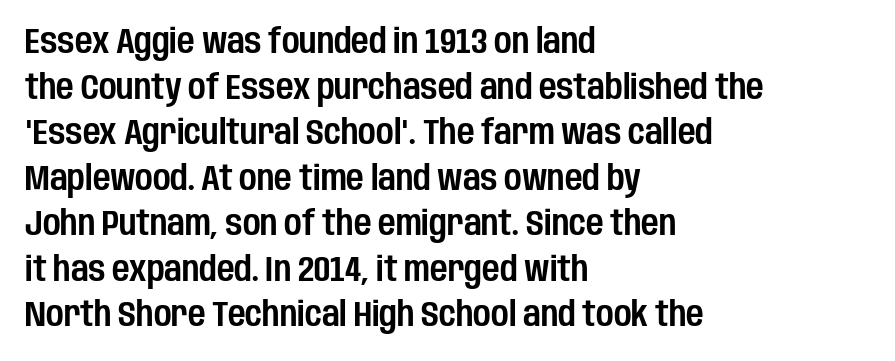
The image shows 34 px condensed sans-serif type, upright; set left-aligned, normal line spacing (1.34x), normal letter spacing, not underlined; low stroke contrast and a large x-height.
